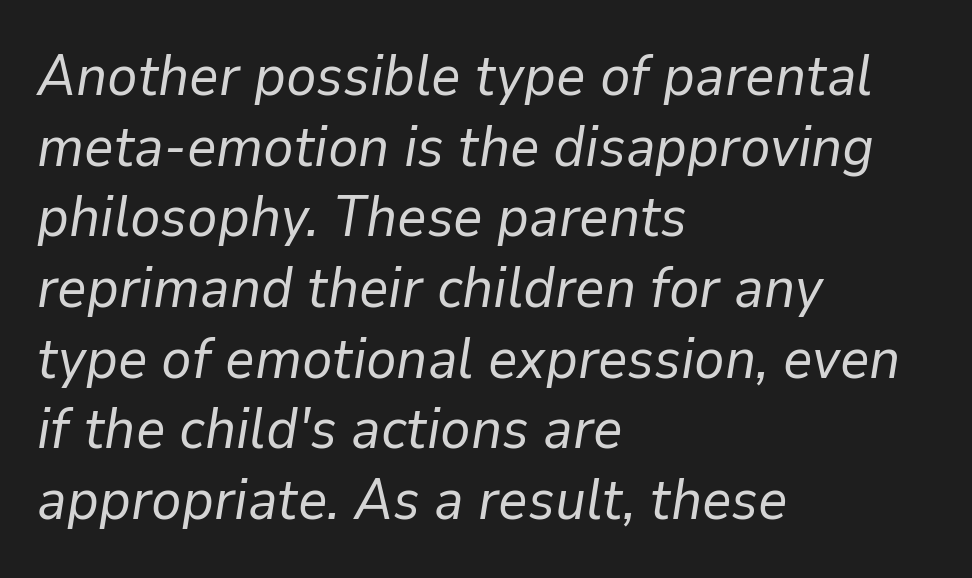
Q: Is the text bold? A: No.
Q: Is the text italic (slanted)? A: Yes, it leans right by about 9 degrees.
Q: Is the text underlined? A: No.
Q: How is the paragraph aligned? A: Left-aligned.
Q: Is the spacing between letters normal or unusually wide? A: Normal.
Q: Width (condensed, normal, or wide)? A: Normal.
Q: Stroke contrast? A: Low.
Q: x-height? A: Medium.
Q: Monospaced? A: No.
